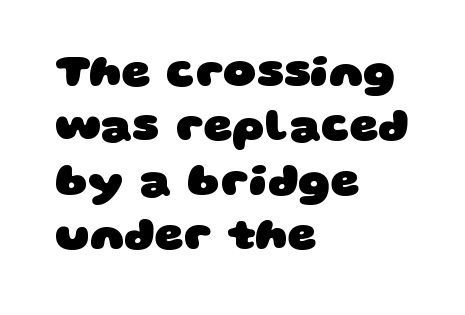
Q: Is the text bold? A: Yes.
Q: Is the typeface a serif or a sans-serif typeface? A: Sans-serif.
Q: Is the text underlined? A: No.
Q: How is the paragraph aligned? A: Left-aligned.
Q: Is the spacing between letters normal or unusually wide? A: Normal.
Q: Width (condensed, normal, or wide)? A: Wide.
Q: Stroke contrast? A: Low.
Q: x-height? A: Large.
Q: Monospaced? A: No.
